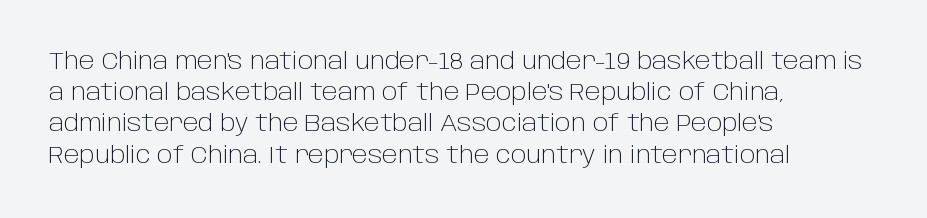
The image shows 24 px text type, upright; set left-aligned, normal line spacing (1.3x), normal letter spacing, not underlined.
